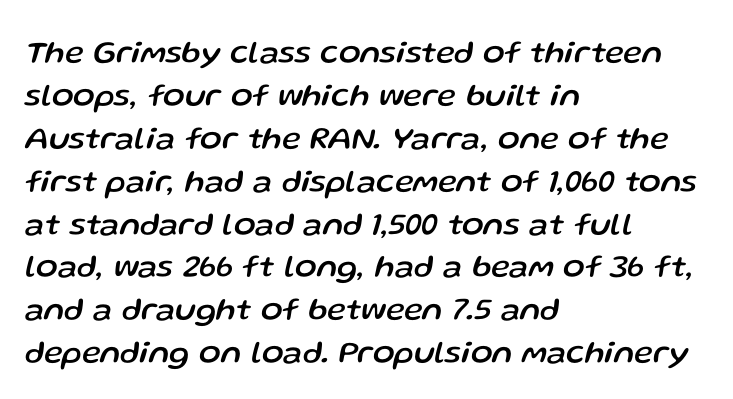
{"italic": "yes", "lean": "right", "slant_degrees": 13, "width": "normal", "stroke_contrast": "low", "x_height": "medium", "monospaced": "no", "underline": "no", "align": "left", "line_spacing": "normal", "line_spacing_ratio": 1.34, "letter_spacing": "normal", "letter_spacing_em": 0.0, "glyph_px": 32}
